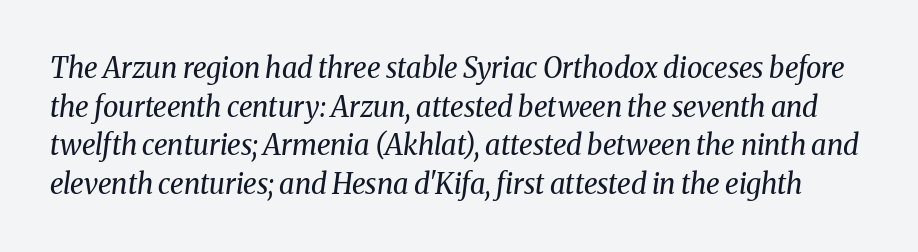
The image shows 28 px regular-weight serif type, italic (leaning right); set normal line spacing (1.38x), normal letter spacing, not underlined; medium stroke contrast and a medium x-height.
